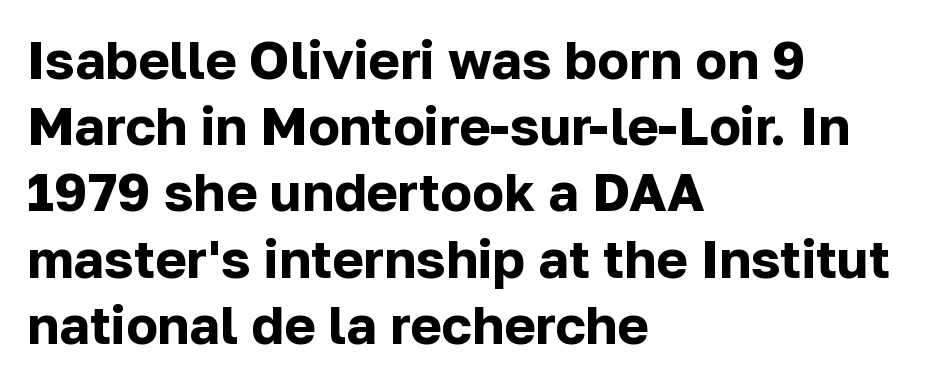
The image shows 53 px bold sans-serif type, upright; set left-aligned, normal line spacing (1.25x), normal letter spacing, not underlined; low stroke contrast and a medium x-height.
